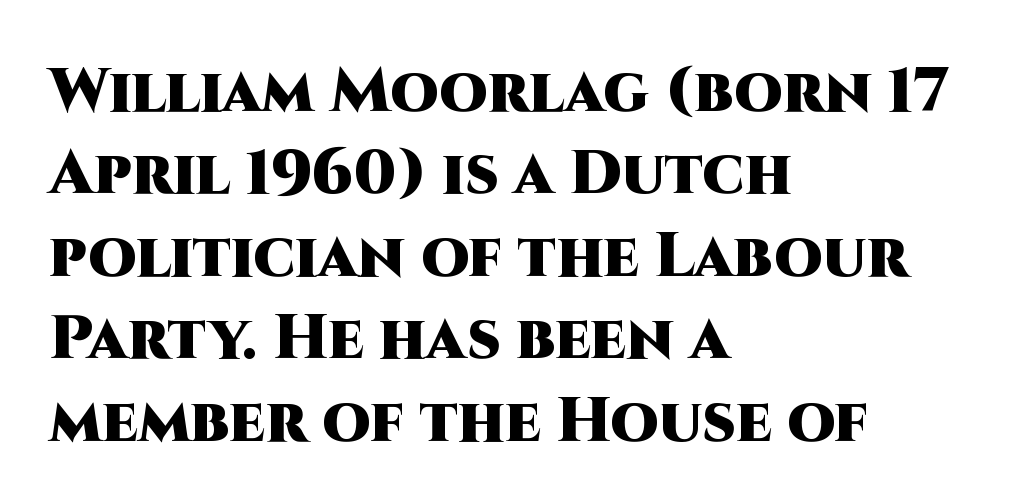
Characters follow at the spacing the type designer built in. The passage shown stacks its lines at a standard gap. These words are printed bold, with thick strokes throughout. Observe the absence of serifs on each vertical stroke in this sample. The letters stand straight up with perfectly vertical stems.
